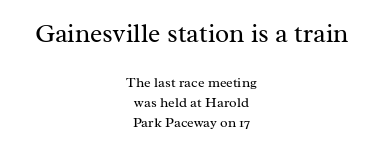
Q: Is the text bold? A: No.
Q: Is the text italic (slanted)? A: No, it is upright.
Q: Is the text underlined? A: No.
Q: How is the paragraph aligned? A: Centered.
Q: Is the spacing between letters normal or unusually wide? A: Normal.
Q: Is the spacing between lines tight, normal or loose? A: Normal.
Q: Which block of text is set in a larger size, the first (top) or the second (bottom)? A: The first (top) one.
